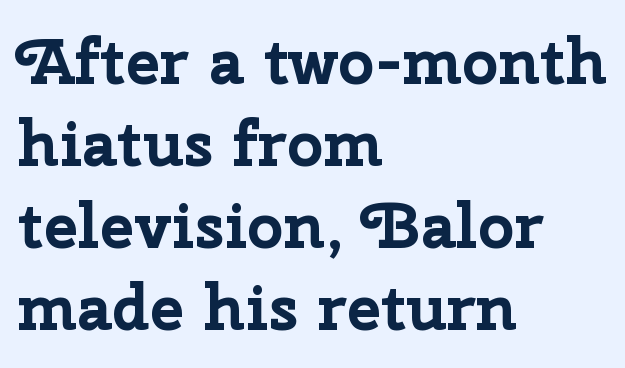
The image shows 64 px bold sans-serif type, upright; set left-aligned, normal line spacing (1.28x), normal letter spacing, not underlined; low stroke contrast and a medium x-height.
